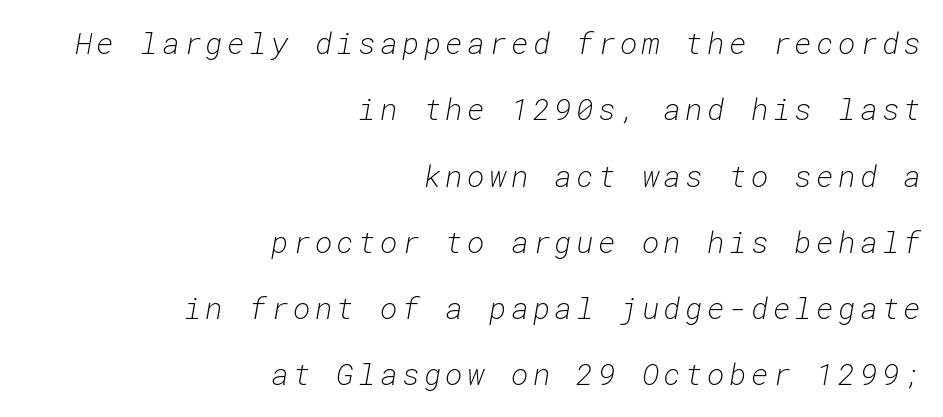
Q: Is the text bold? A: No.
Q: Is the text italic (slanted)? A: Yes, it leans right by about 10 degrees.
Q: Is the text underlined? A: No.
Q: How is the paragraph aligned? A: Right-aligned.
Q: Is the spacing between lines tight, normal or loose? A: Loose.
Q: Width (condensed, normal, or wide)? A: Normal.
Q: Stroke contrast? A: Low.
Q: x-height? A: Medium.
Q: Monospaced? A: Yes.
